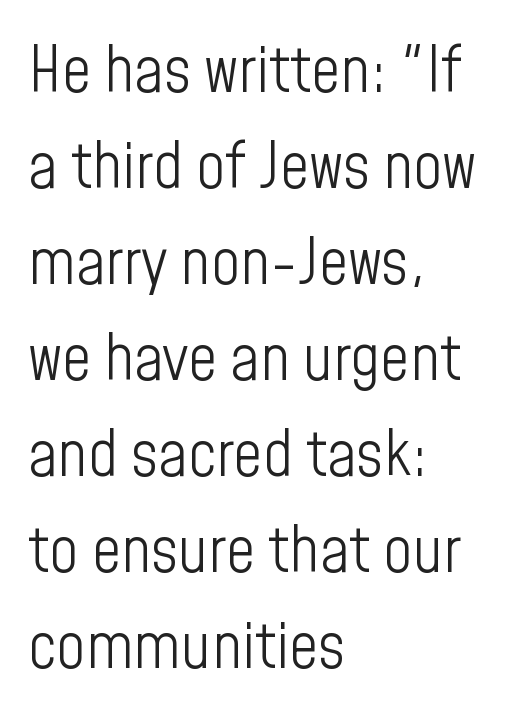
Q: Is the text bold? A: No.
Q: Is the text italic (slanted)? A: No, it is upright.
Q: Is the typeface a serif or a sans-serif typeface? A: Sans-serif.
Q: Is the text underlined? A: No.
Q: How is the paragraph aligned? A: Left-aligned.
Q: Is the spacing between letters normal or unusually wide? A: Normal.
Q: Is the spacing between lines tight, normal or loose? A: Normal.
Q: Width (condensed, normal, or wide)? A: Condensed.
Q: Stroke contrast? A: Low.
Q: x-height? A: Medium.
Q: Monospaced? A: No.
